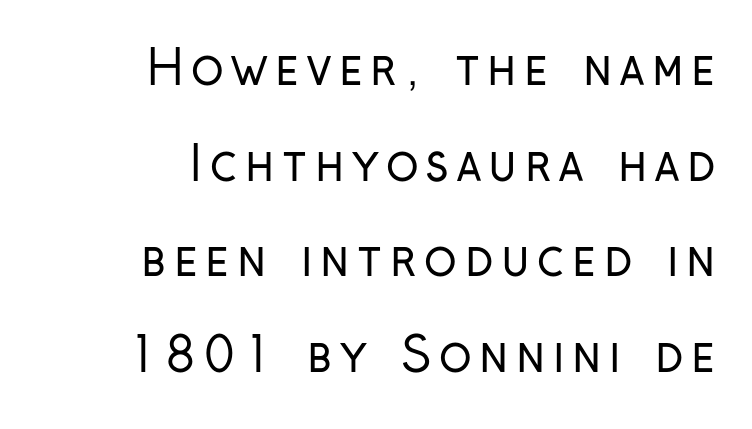
Weight: not bold — regular or lighter. The specimen omits any rule beneath the text block's lines. It's the straight-up-and-down kind of type. Does the type have serifs? No, each stem ends abruptly.
